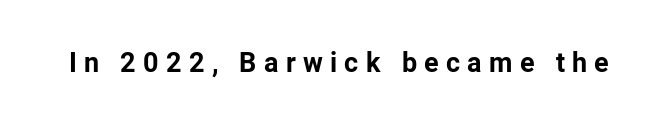
{"italic": "no", "bold": "yes", "underline": "no", "letter_spacing": "wide", "letter_spacing_em": 0.27, "glyph_px": 27}
